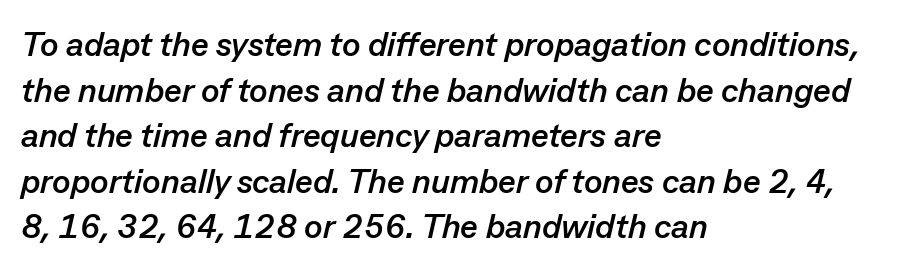
Observe the lean: these are italic letterforms. The passage shown has conventional tracking throughout. Interline gaps are of average width in this sample. Pretty heavy lettering here — definitely bold.
